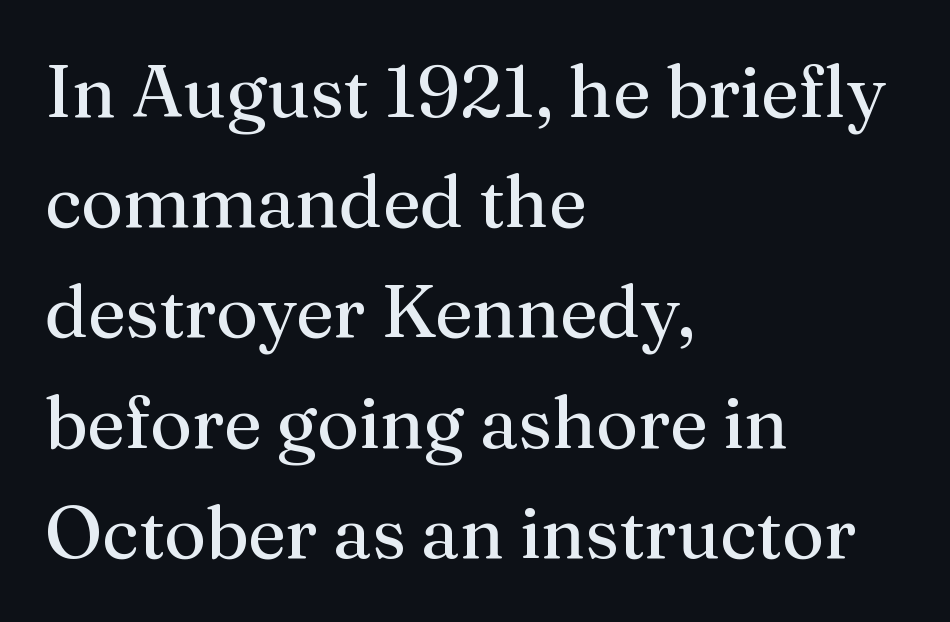
Q: Is the text bold? A: No.
Q: Is the text italic (slanted)? A: No, it is upright.
Q: Is the typeface a serif or a sans-serif typeface? A: Serif.
Q: Is the text underlined? A: No.
Q: How is the paragraph aligned? A: Left-aligned.
Q: Is the spacing between letters normal or unusually wide? A: Normal.
Q: Is the spacing between lines tight, normal or loose? A: Normal.
Q: Width (condensed, normal, or wide)? A: Normal.
Q: Stroke contrast? A: Medium.
Q: x-height? A: Medium.
Q: Monospaced? A: No.
